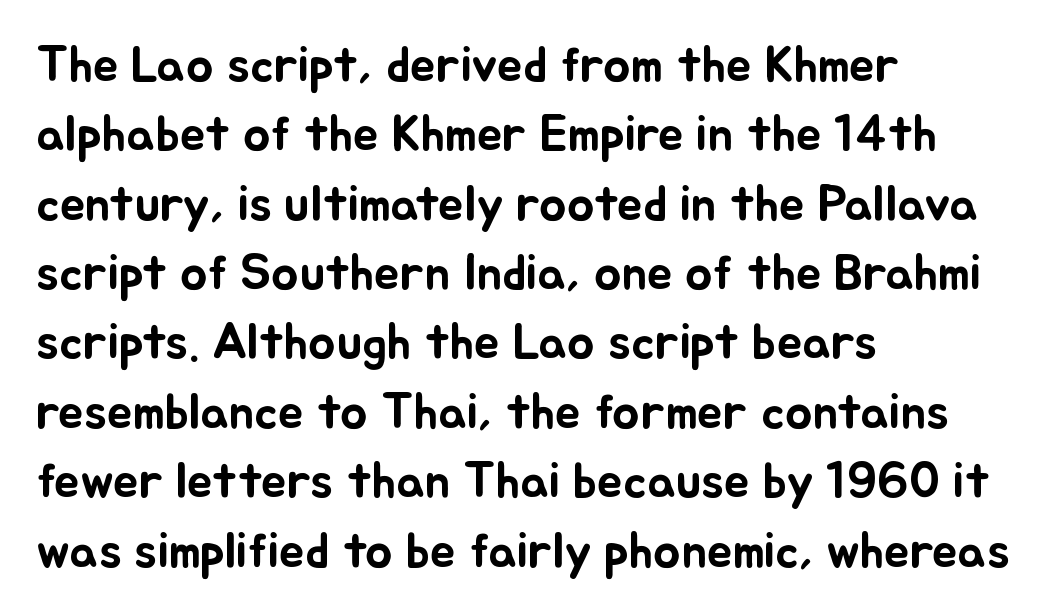
The text block is weighted toward the left margin, trailing off unevenly rightward. The glyphs are unaccompanied by any horizontal stroke below them. Each letter keeps its own natural width here, so spacing adapts to shape. It's the straight-up-and-down kind of type. Nobody touched the tracking dial on this one.
